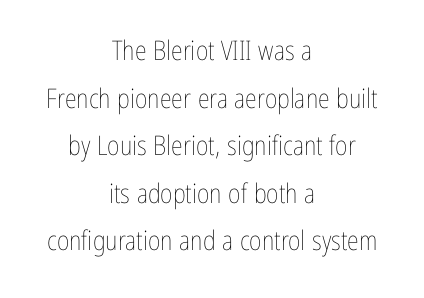
Q: Is the text bold? A: No.
Q: Is the text italic (slanted)? A: No, it is upright.
Q: Is the text underlined? A: No.
Q: How is the paragraph aligned? A: Centered.
Q: Is the spacing between letters normal or unusually wide? A: Normal.
